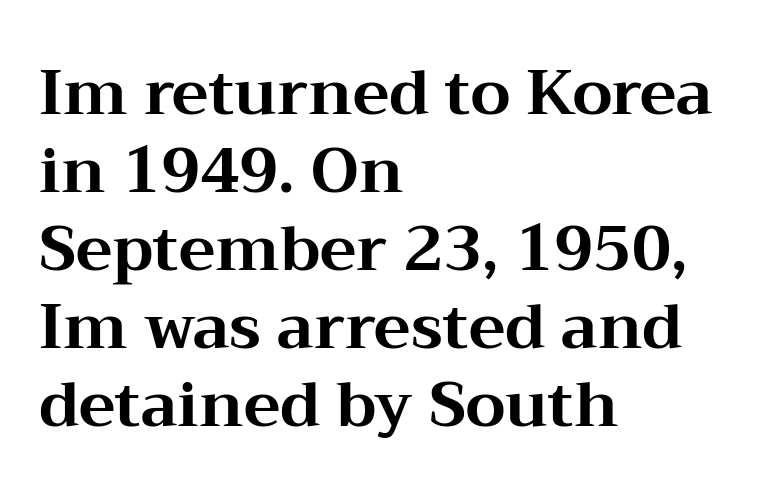
Quick note: interline space is typical. A typesetter would mark this as roman, not italic. Proportional: the letters do not fall into vertical columns. The baseline area is clear. Emphasis by weight is at full strength: bold. The passage shown is typeset with a serif family.
